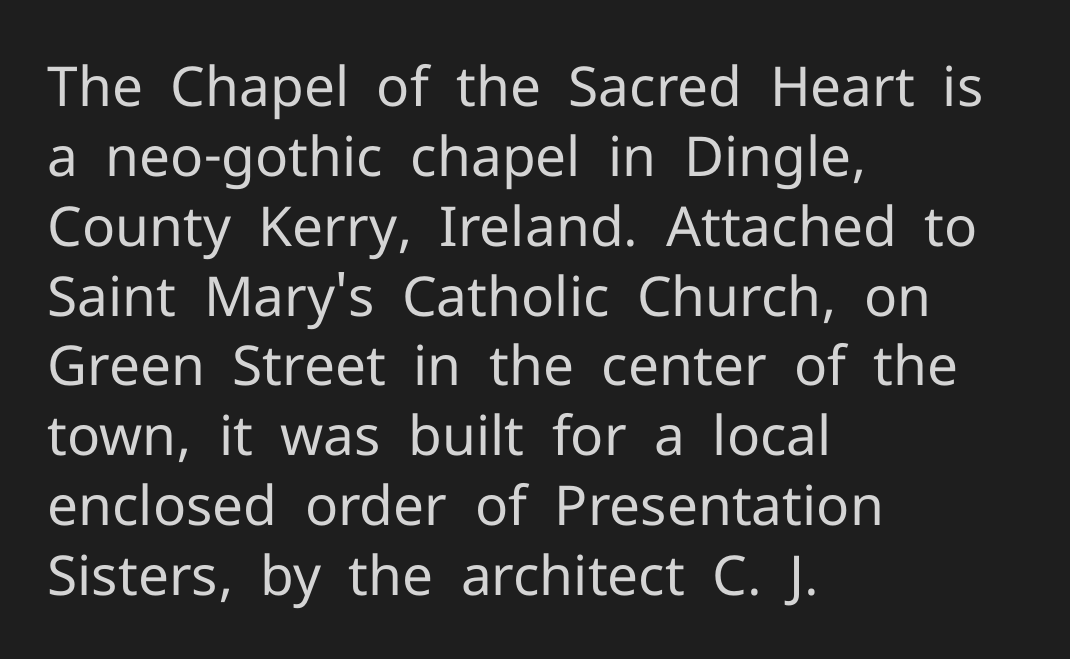
{"serif": "no", "italic": "no", "bold": "no", "weight": "regular", "width": "normal", "stroke_contrast": "low", "x_height": "medium", "monospaced": "no", "underline": "no", "align": "left", "line_spacing": "normal", "line_spacing_ratio": 1.27, "letter_spacing": "normal", "letter_spacing_em": 0.0, "glyph_px": 55}
